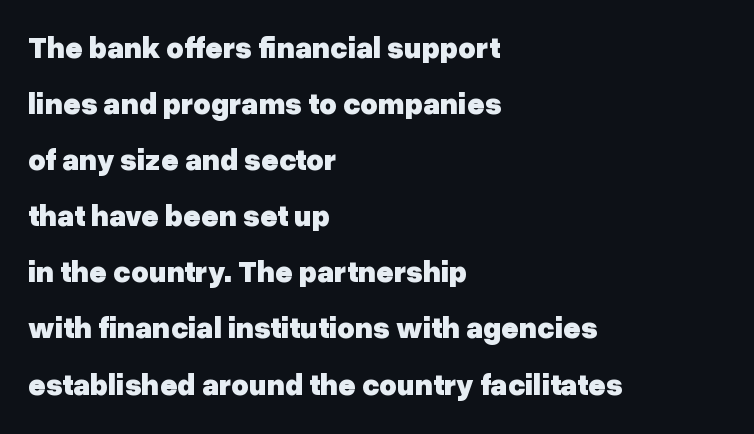
To sum up the face: it is a sans, with no serifs. Notice how thick the strokes are: this is what a full bold looks like. Does the copy run flush right? No — it runs flush left. Honestly, the letter spacing is just normal — you wouldn't notice it. Does the lettering tilt? It doesn't — this is upright. Lines of text with bare space underneath.
